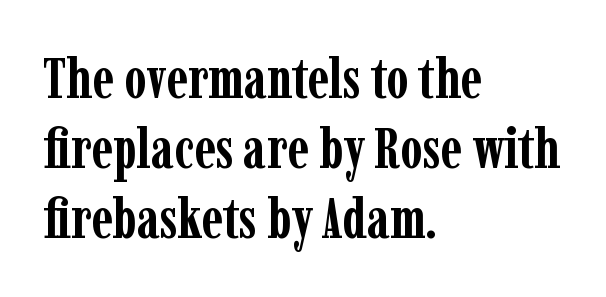
{"serif": "yes", "italic": "no", "bold": "yes", "weight": "semibold", "width": "condensed", "stroke_contrast": "low", "x_height": "medium", "monospaced": "no", "underline": "no", "align": "left", "line_spacing_ratio": 1.23, "letter_spacing": "normal", "letter_spacing_em": 0.0, "glyph_px": 57}
